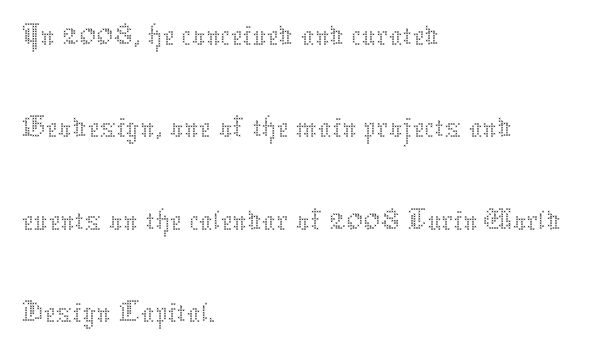
Q: Is the text bold? A: No.
Q: Is the text italic (slanted)? A: No, it is upright.
Q: Is the text underlined? A: No.
Q: How is the paragraph aligned? A: Left-aligned.
Q: Is the spacing between letters normal or unusually wide? A: Normal.
Q: Is the spacing between lines tight, normal or loose? A: Normal.
Q: Width (condensed, normal, or wide)? A: Normal.
Q: Stroke contrast? A: Medium.
Q: x-height? A: Medium.
Q: Monospaced? A: No.
